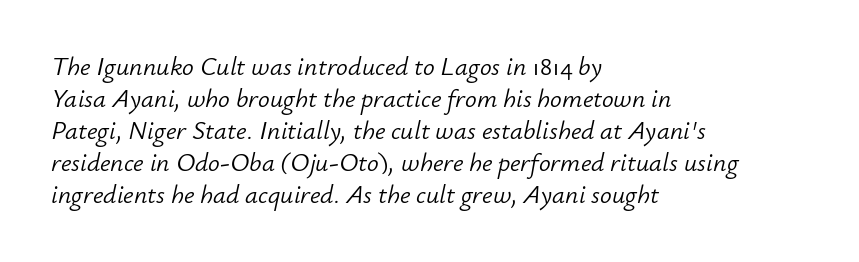
The image shows 26 px text type, italic (leaning right); set left-aligned, line spacing 1.23x, normal letter spacing, not underlined.
